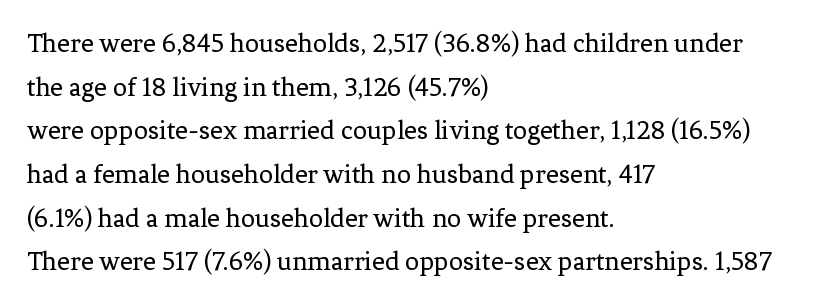
{"serif": "yes", "italic": "no", "bold": "no", "weight": "regular", "width": "normal", "stroke_contrast": "low", "x_height": "medium", "monospaced": "no", "underline": "no", "align": "left", "line_spacing": "normal", "line_spacing_ratio": 1.56, "letter_spacing": "normal", "letter_spacing_em": 0.0, "glyph_px": 28}
